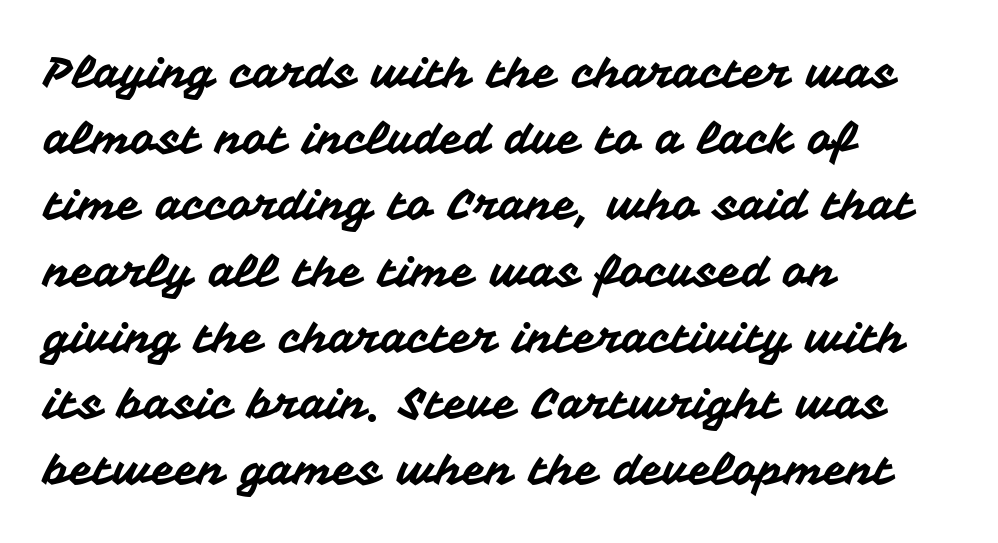
Here the glyphs are tracked normally, forming tight word shapes. Looks like regular typesetting: each glyph gets only the width it needs. Bare-footed words on every line. The type family on display is of the sans-serif kind. Notice how the passage keeps a crisp vertical edge on the left only.
